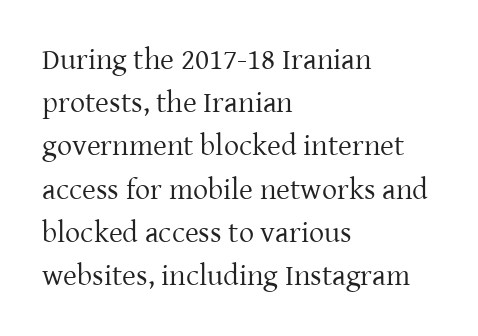
You could not count columns in this text — the font is proportionally spaced. Typeset ragged right — the left edge is the straight one. In terms of letterform style, serifs are clearly present. The letterforms sit shoulder to shoulder at normal distance.
